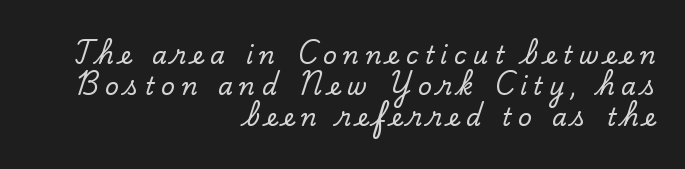
Q: Is the text italic (slanted)? A: Yes.
Q: Is the text underlined? A: No.
Q: How is the paragraph aligned? A: Right-aligned.
Q: Is the spacing between letters normal or unusually wide? A: Unusually wide.
Q: Is the spacing between lines tight, normal or loose? A: Normal.
